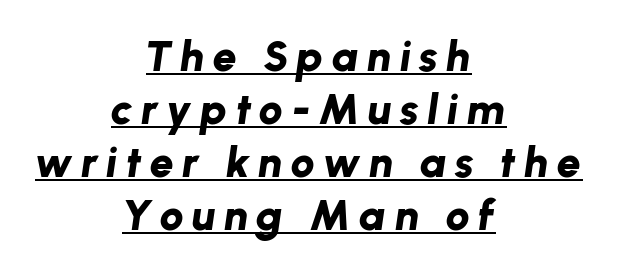
Q: Is the text bold? A: Yes.
Q: Is the text italic (slanted)? A: Yes, it leans right by about 8 degrees.
Q: Is the text underlined? A: Yes.
Q: How is the paragraph aligned? A: Centered.
Q: Width (condensed, normal, or wide)? A: Normal.
Q: Stroke contrast? A: Low.
Q: x-height? A: Medium.
Q: Monospaced? A: No.
